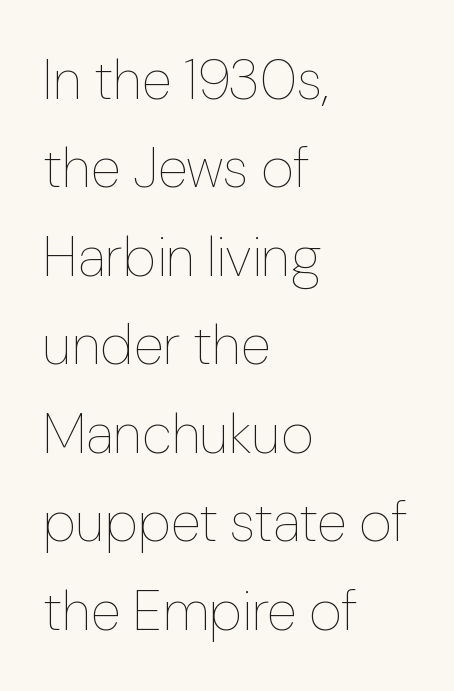
The image shows 56 px thin type, upright; set left-aligned, normal line spacing (1.58x), normal letter spacing, not underlined; low stroke contrast and a medium x-height.
